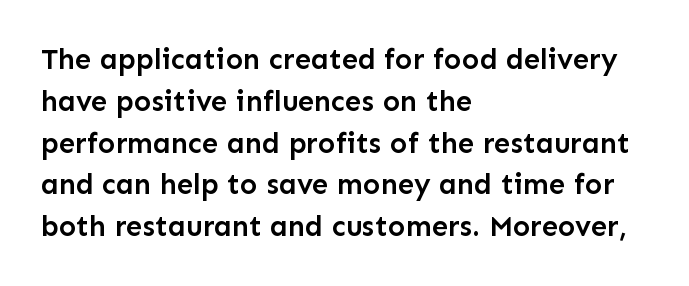
Q: Is the text bold? A: Semi-bold.
Q: Is the text italic (slanted)? A: No, it is upright.
Q: Is the typeface a serif or a sans-serif typeface? A: Sans-serif.
Q: Is the text underlined? A: No.
Q: How is the paragraph aligned? A: Left-aligned.
Q: Is the spacing between letters normal or unusually wide? A: Normal.
Q: Is the spacing between lines tight, normal or loose? A: Normal.
Q: Width (condensed, normal, or wide)? A: Normal.
Q: Stroke contrast? A: Low.
Q: x-height? A: Medium.
Q: Monospaced? A: No.
